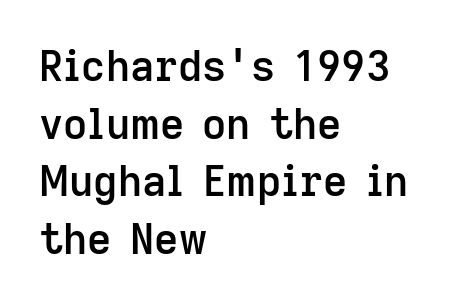
The image shows 42 px semibold sans-serif type, upright; set left-aligned, normal line spacing (1.37x), normal letter spacing, not underlined; low stroke contrast and a medium x-height.
